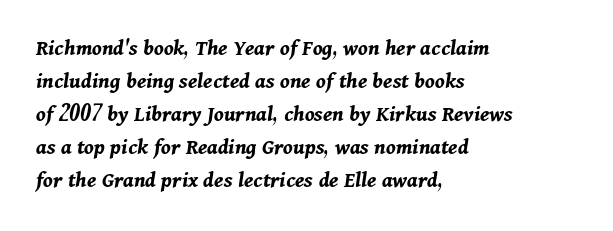
Alignment: flush left. Honestly, the letter spacing is just normal — you wouldn't notice it. Type without underlining. Heavy, bold letterforms. Quick note: interline space is typical. Notice how the stems are inclined rather than vertical — that's the hallmark of italics.
